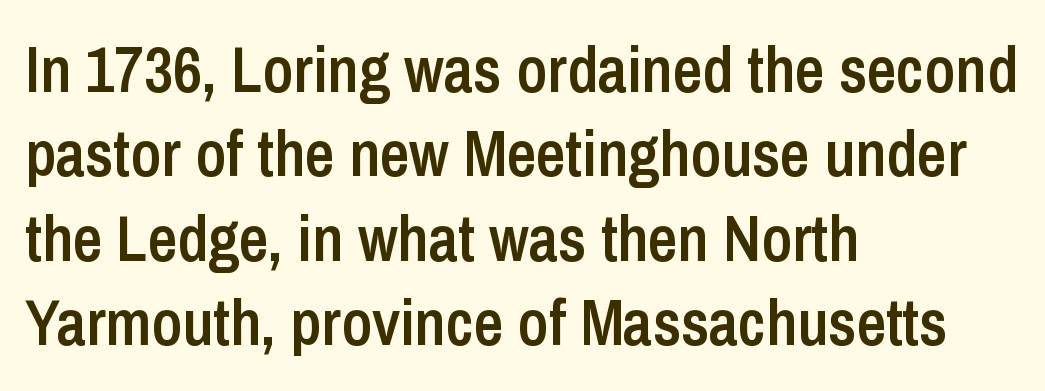
{"serif": "no", "italic": "no", "bold": "semi", "weight": "semibold", "width": "condensed", "stroke_contrast": "low", "x_height": "medium", "monospaced": "no", "underline": "no", "align": "left", "line_spacing": "normal", "line_spacing_ratio": 1.32, "letter_spacing": "normal", "letter_spacing_em": 0.0, "glyph_px": 64}
